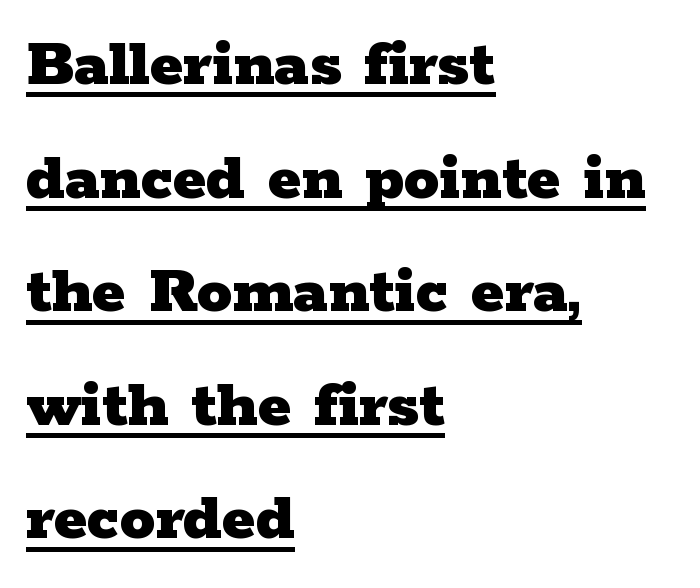
{"serif": "yes", "italic": "no", "bold": "yes", "weight": "heavy", "width": "wide", "stroke_contrast": "low", "x_height": "medium", "monospaced": "no", "underline": "yes", "align": "left", "line_spacing": "normal", "line_spacing_ratio": 1.6, "letter_spacing": "normal", "letter_spacing_em": 0.0, "glyph_px": 71}
